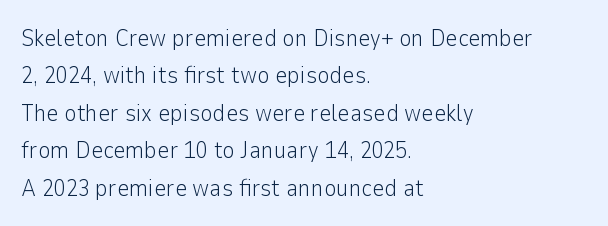
Evenly set lines give the paragraph a standard silhouette. Here the glyphs are tracked normally, forming tight word shapes. Rule under the text: the space is simply empty. Italic? Not at all — the glyphs are vertical. These glyphs show unthickened strokes, regular width or finer.
